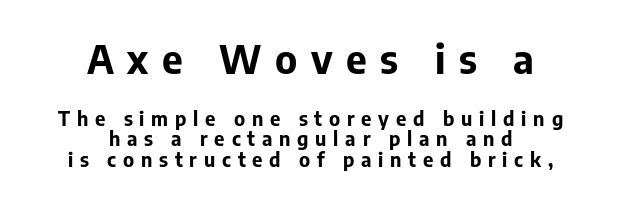
The image shows 40 px bold sans-serif type, upright; set centered, tight line spacing (1.02x), unusually wide letter spacing (+0.34 em), not underlined; the first (top) block is 2.0x larger; low stroke contrast and a medium x-height.
